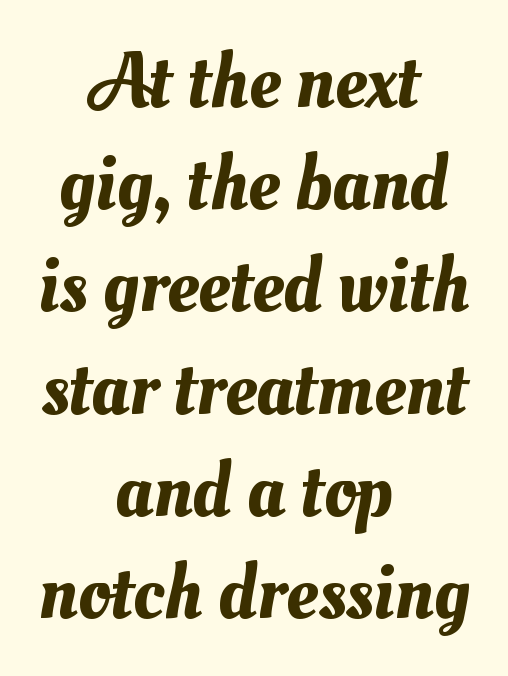
Q: Is the text underlined? A: No.
Q: How is the paragraph aligned? A: Centered.
Q: Is the spacing between letters normal or unusually wide? A: Normal.
Q: Is the spacing between lines tight, normal or loose? A: Normal.
Q: Width (condensed, normal, or wide)? A: Normal.
Q: Stroke contrast? A: Medium.
Q: x-height? A: Small.
Q: Monospaced? A: No.
